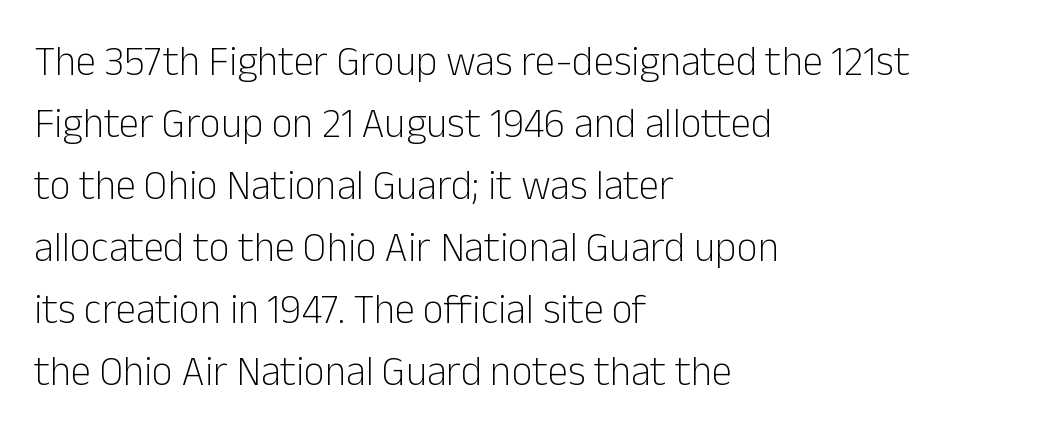
The image shows 41 px light sans-serif type, upright; set left-aligned, normal line spacing (1.51x), normal letter spacing, not underlined; low stroke contrast and a medium x-height.
